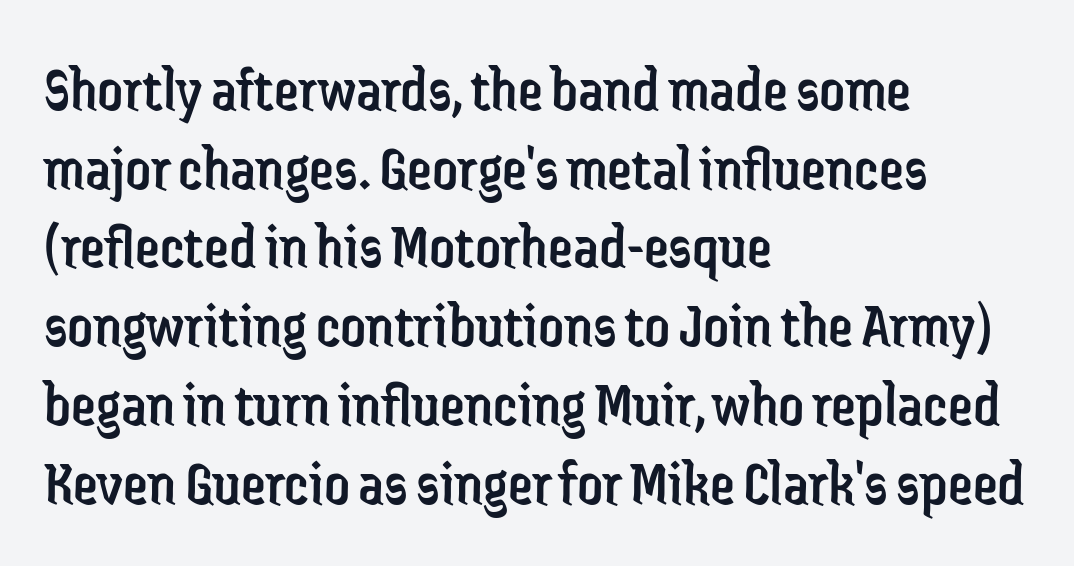
{"serif": "no", "italic": "no", "bold": "no", "weight": "regular", "width": "condensed", "stroke_contrast": "low", "x_height": "medium", "monospaced": "no", "underline": "no", "align": "left", "line_spacing": "normal", "line_spacing_ratio": 1.25, "letter_spacing": "normal", "letter_spacing_em": 0.0, "glyph_px": 63}
